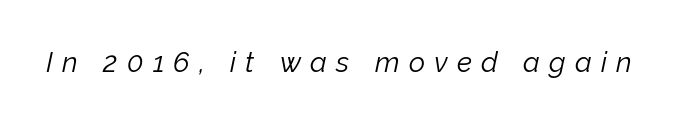
The image shows 28 px light type, italic (leaning right); set unusually wide letter spacing (+0.33 em), not underlined; low stroke contrast and a medium x-height.
